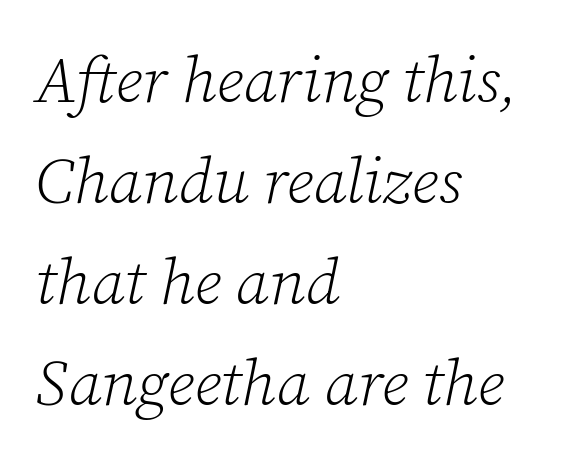
{"serif": "yes", "italic": "yes", "lean": "right", "slant_degrees": 12, "bold": "no", "weight": "light", "width": "normal", "stroke_contrast": "low", "x_height": "medium", "monospaced": "no", "underline": "no", "align": "left", "line_spacing": "normal", "line_spacing_ratio": 1.58, "letter_spacing": "normal", "letter_spacing_em": 0.0, "glyph_px": 64}
